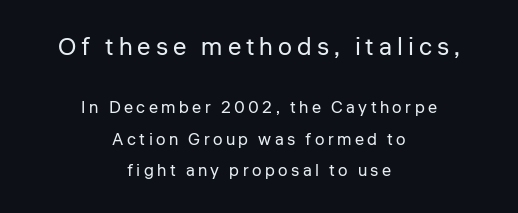
Is there any slant? The stems are plumb. Spacing between characters has been opened up far beyond the box default. Unbolded letterforms with no extra heft. In this sample the first text group is rendered at the bigger scale. Bare-footed words on every line.
